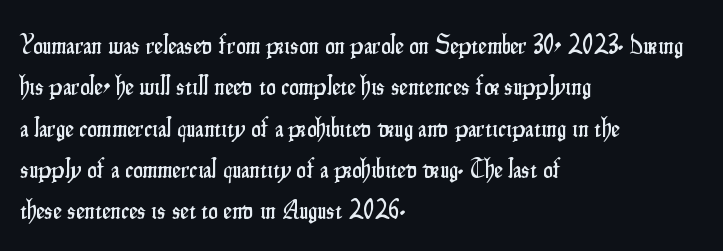
Successive baselines arrive at the customary interval. Short and long lines alike share a common starting point at left. Italic: no, the glyphs are upright roman. Short note: letters normally spaced. Quick note: underline off.
